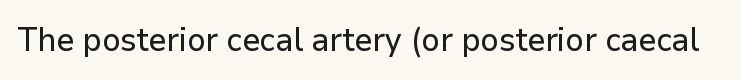
The image shows 33 px sans-serif type, upright; set normal letter spacing, not underlined; low stroke contrast and a medium x-height.
